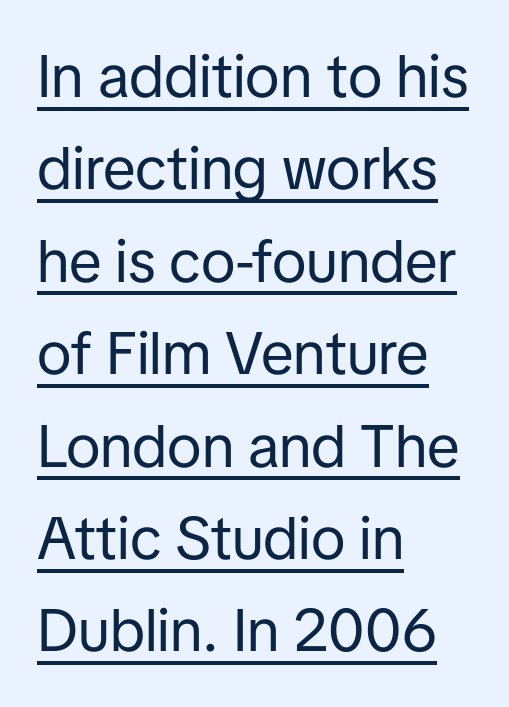
Q: Is the text bold? A: No.
Q: Is the text italic (slanted)? A: No, it is upright.
Q: Is the typeface a serif or a sans-serif typeface? A: Sans-serif.
Q: Is the text underlined? A: Yes.
Q: How is the paragraph aligned? A: Left-aligned.
Q: Is the spacing between letters normal or unusually wide? A: Normal.
Q: Is the spacing between lines tight, normal or loose? A: Normal.
Q: Width (condensed, normal, or wide)? A: Normal.
Q: Stroke contrast? A: Low.
Q: x-height? A: Medium.
Q: Monospaced? A: No.
